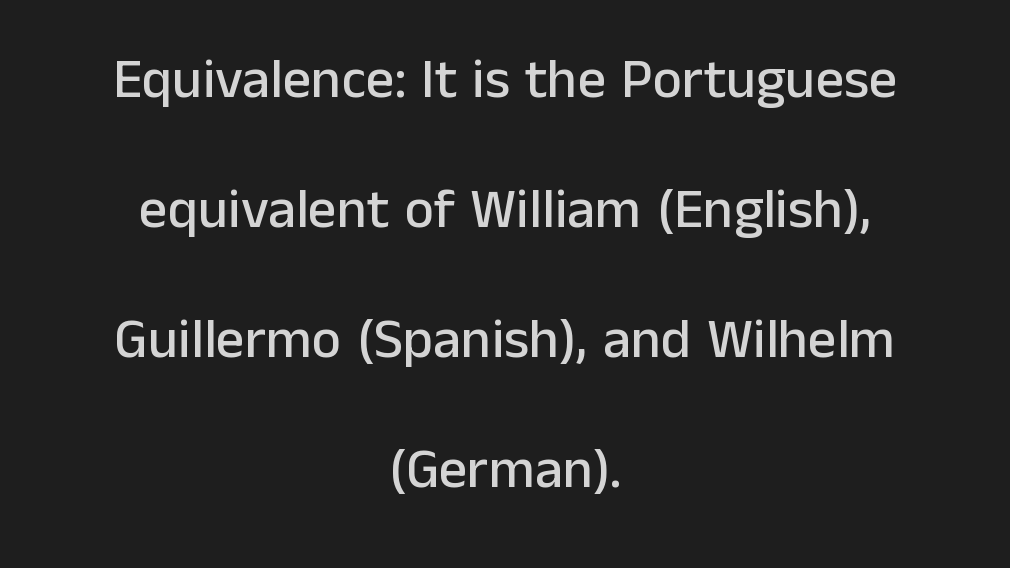
You can tell from the bare stems that sans-serif type was used. Upright lettering throughout. Check the space under the baseline: it is left empty. Default kerning and tracking; the words read as compact shapes. The lines are spread far apart with generous leading.
